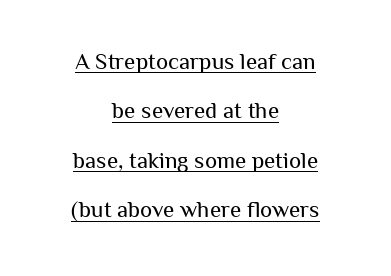
Q: Is the text bold? A: No.
Q: Is the text italic (slanted)? A: No, it is upright.
Q: Is the text underlined? A: Yes.
Q: How is the paragraph aligned? A: Centered.
Q: Is the spacing between letters normal or unusually wide? A: Normal.
Q: Is the spacing between lines tight, normal or loose? A: Loose.
